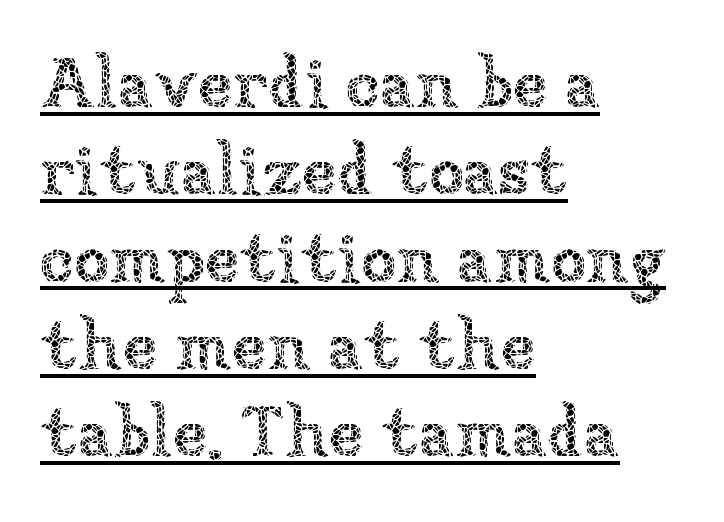
The image shows 71 px thin type, upright; set left-aligned, line spacing 1.23x, normal letter spacing, underlined; low stroke contrast and a medium x-height.
